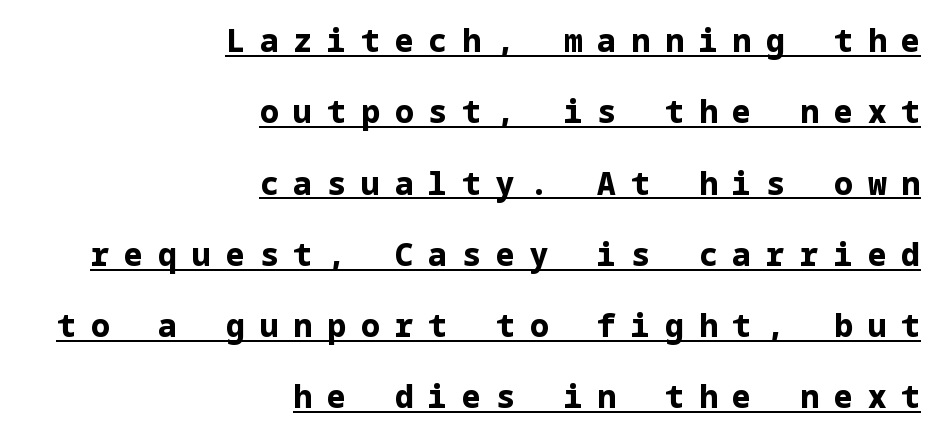
{"serif": "no", "italic": "no", "bold": "yes", "weight": "bold", "width": "normal", "stroke_contrast": "low", "x_height": "medium", "underline": "yes", "align": "right", "line_spacing": "loose", "line_spacing_ratio": 2.3, "letter_spacing": "wide", "letter_spacing_em": 0.49, "glyph_px": 31}
